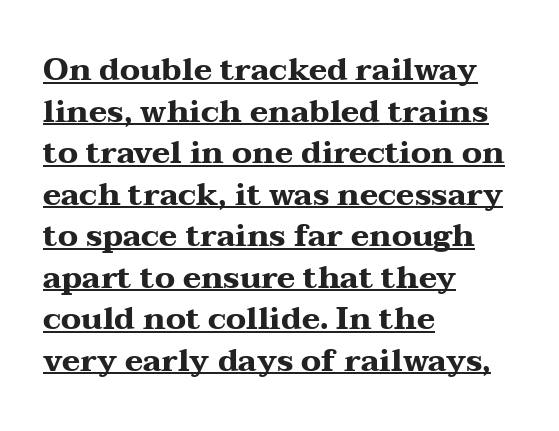
Horizontally, the lines are justified to the leading edge only. The lettering stays uniformly vertical, giving the passage a roman look. Inter-character spacing is left at the font's built-in metrics. Has an underline been added? It has. You can tell from the footed stems that serif type was used.
